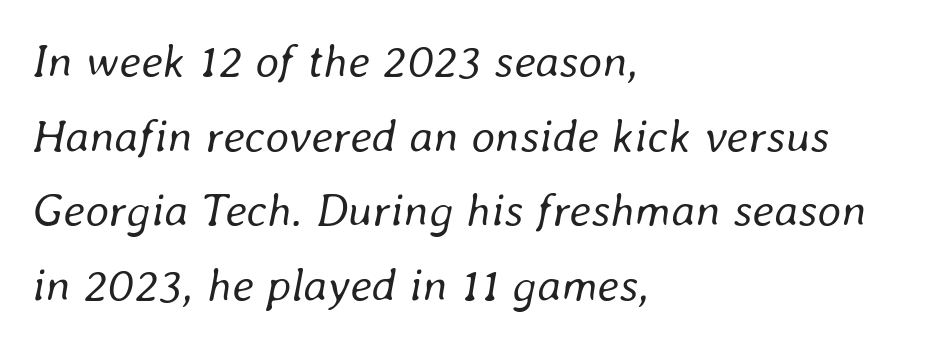
{"italic": "yes", "lean": "right", "slant_degrees": 8, "bold": "no", "weight": "regular", "width": "normal", "stroke_contrast": "low", "x_height": "medium", "monospaced": "no", "underline": "no", "align": "left", "line_spacing": "normal", "line_spacing_ratio": 1.59, "letter_spacing": "normal", "letter_spacing_em": 0.0, "glyph_px": 47}
